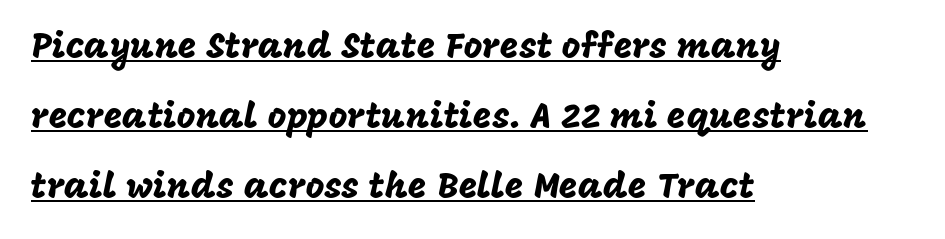
The image shows 36 px sans-serif type; set left-aligned, loose line spacing (1.95x), normal letter spacing, underlined; low stroke contrast and a large x-height.
